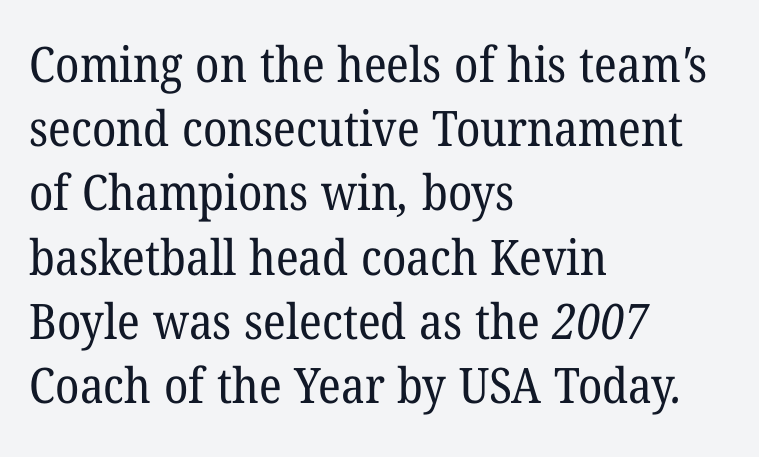
{"serif": "yes", "bold": "no", "weight": "regular", "width": "normal", "stroke_contrast": "low", "x_height": "medium", "monospaced": "no", "underline": "no", "align": "left", "line_spacing": "normal", "line_spacing_ratio": 1.31, "letter_spacing": "normal", "letter_spacing_em": 0.0, "glyph_px": 49}
